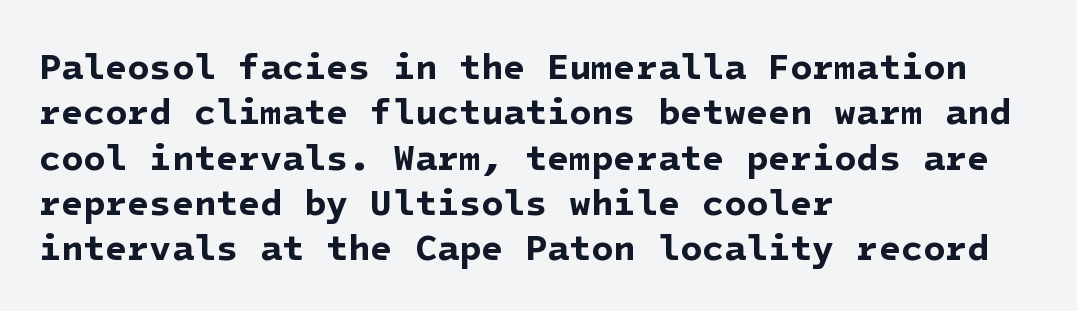
{"serif": "no", "bold": "yes", "weight": "bold", "width": "normal", "stroke_contrast": "low", "x_height": "medium", "underline": "no", "align": "left", "line_spacing": "normal", "line_spacing_ratio": 1.26, "letter_spacing": "normal", "letter_spacing_em": 0.0, "glyph_px": 36}
